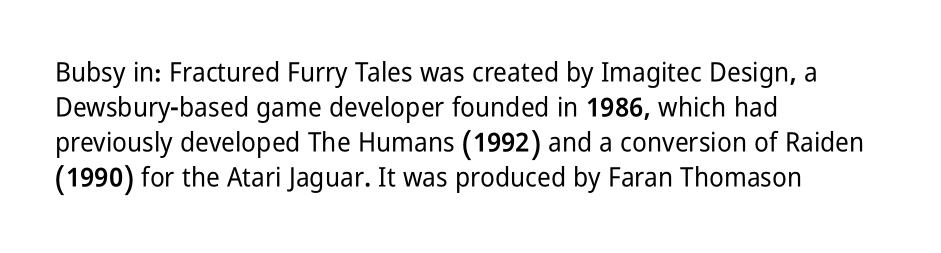
Q: Is the text italic (slanted)? A: No, it is upright.
Q: Is the text underlined? A: No.
Q: How is the paragraph aligned? A: Left-aligned.
Q: Is the spacing between letters normal or unusually wide? A: Normal.
Q: Is the spacing between lines tight, normal or loose? A: Normal.
